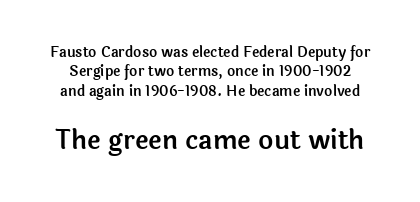
Q: Is the text italic (slanted)? A: No, it is upright.
Q: Is the text underlined? A: No.
Q: Is the spacing between letters normal or unusually wide? A: Normal.
Q: Is the spacing between lines tight, normal or loose? A: Normal.
Q: Which block of text is set in a larger size, the first (top) or the second (bottom)? A: The second (bottom) one.
